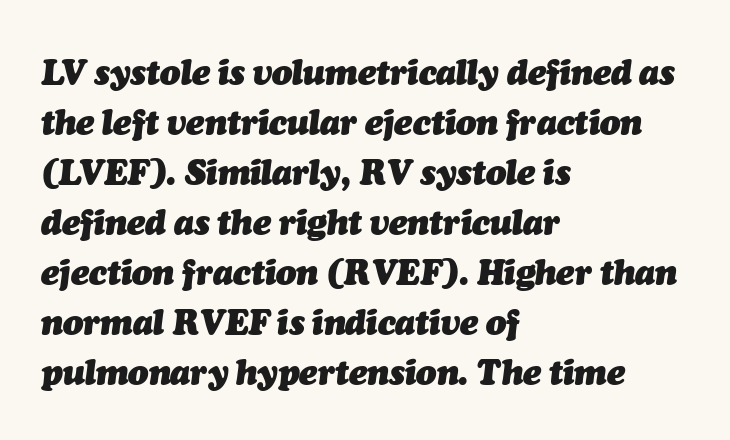
{"italic": "yes", "lean": "right", "slant_degrees": 7, "bold": "yes", "weight": "heavy", "width": "normal", "stroke_contrast": "medium", "x_height": "medium", "monospaced": "no", "underline": "no", "align": "left", "line_spacing": "normal", "line_spacing_ratio": 1.47, "letter_spacing": "normal", "letter_spacing_em": 0.0, "glyph_px": 34}
